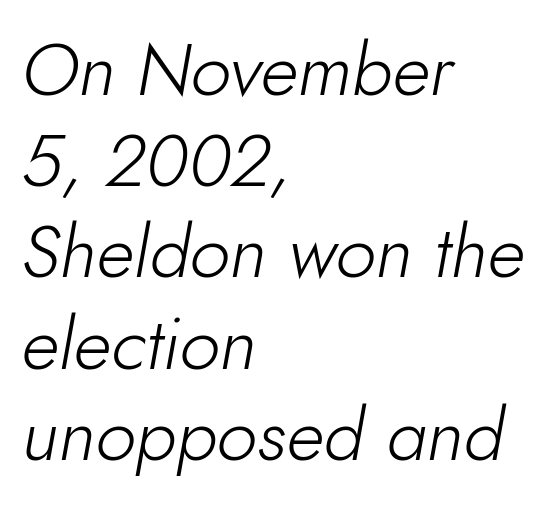
Q: Is the text bold? A: No.
Q: Is the text italic (slanted)? A: Yes, it leans right by about 10 degrees.
Q: Is the text underlined? A: No.
Q: How is the paragraph aligned? A: Left-aligned.
Q: Is the spacing between letters normal or unusually wide? A: Normal.
Q: Is the spacing between lines tight, normal or loose? A: Normal.
Q: Width (condensed, normal, or wide)? A: Normal.
Q: Stroke contrast? A: Low.
Q: x-height? A: Small.
Q: Monospaced? A: No.
